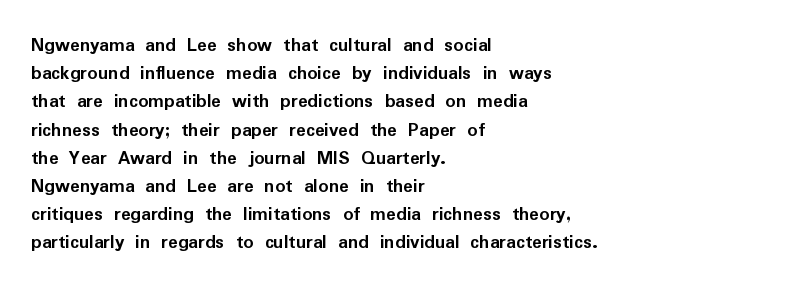
Upright lettering throughout. Each line starts at the same left margin while the right side varies. The passage shown has conventional tracking throughout. The glyphs have the mass of a bold cut. Summary of vertical rhythm: regular, with standard interline spacing. Words float on clear page, feet unadorned.
